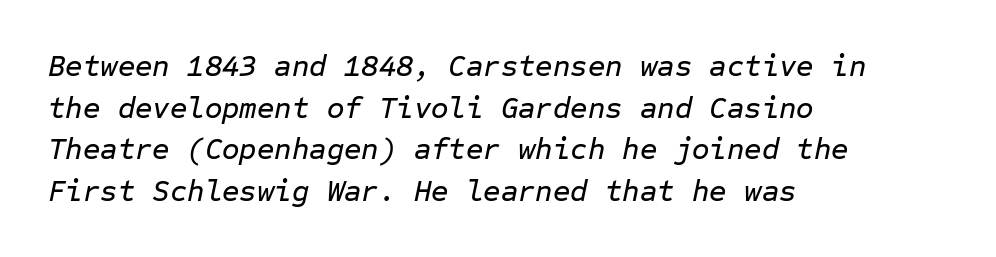
{"italic": "yes", "lean": "right", "slant_degrees": 12, "width": "normal", "stroke_contrast": "low", "x_height": "medium", "monospaced": "yes", "underline": "no", "align": "left", "line_spacing": "normal", "line_spacing_ratio": 1.39, "letter_spacing": "normal", "letter_spacing_em": 0.0, "glyph_px": 30}
